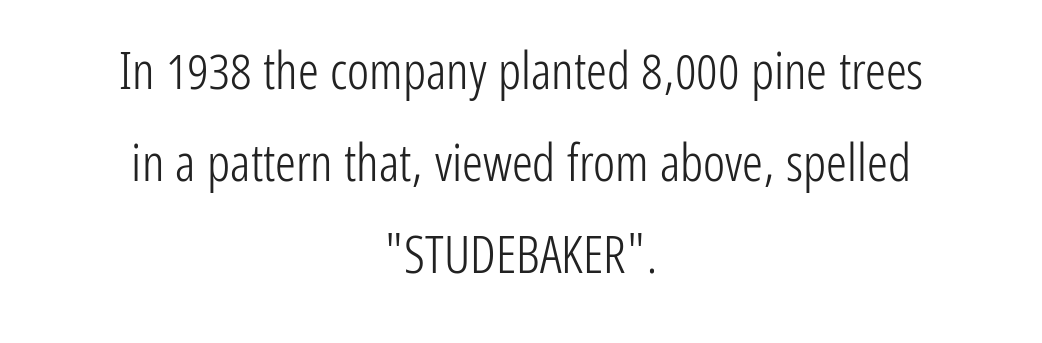
The space directly below the letters is spotless. The weight tops out at a normal text grade. Horizontal alignment here is central, giving a formal, balanced look. Character widths vary here, with narrow letters taking less room than wide ones. Posture: straight, roman, zero tilt.
